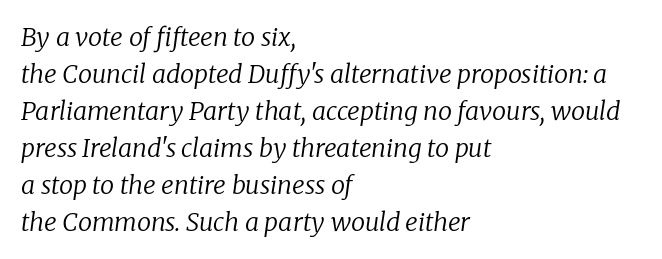
This sample uses an oblique cut, with every glyph tilted off the vertical. In terms of letterspacing, this is plain default setting. A classic flush-left, rag-right setting is used for this passage. Compared with typical paragraphs, the rows here are spaced about the same. A bare baseline throughout the passage. Weight: in the light-to-regular range.
